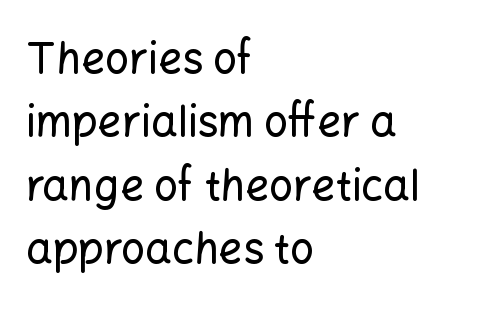
Q: Is the text italic (slanted)? A: No, it is upright.
Q: Is the typeface a serif or a sans-serif typeface? A: Sans-serif.
Q: Is the text underlined? A: No.
Q: How is the paragraph aligned? A: Left-aligned.
Q: Is the spacing between letters normal or unusually wide? A: Normal.
Q: Is the spacing between lines tight, normal or loose? A: Normal.
Q: Width (condensed, normal, or wide)? A: Normal.
Q: Stroke contrast? A: Low.
Q: x-height? A: Medium.
Q: Monospaced? A: No.
